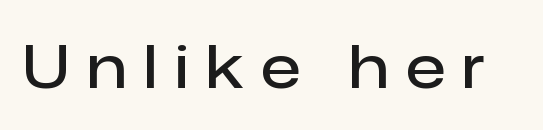
The image shows 59 px semibold sans-serif type, upright; set unusually wide letter spacing (+0.3 em), not underlined; low stroke contrast and a medium x-height.
